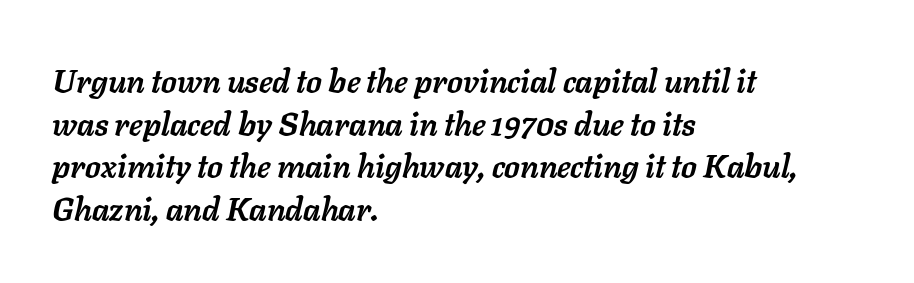
Q: Is the text bold? A: Yes.
Q: Is the text italic (slanted)? A: Yes, it leans right by about 11 degrees.
Q: Is the text underlined? A: No.
Q: How is the paragraph aligned? A: Left-aligned.
Q: Is the spacing between letters normal or unusually wide? A: Normal.
Q: Is the spacing between lines tight, normal or loose? A: Normal.
Q: Width (condensed, normal, or wide)? A: Normal.
Q: Stroke contrast? A: Low.
Q: x-height? A: Medium.
Q: Monospaced? A: No.
